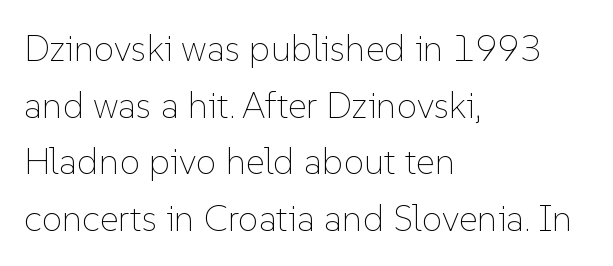
The image shows 37 px thin type, upright; set left-aligned, normal line spacing (1.53x), normal letter spacing, not underlined; low stroke contrast and a medium x-height.
